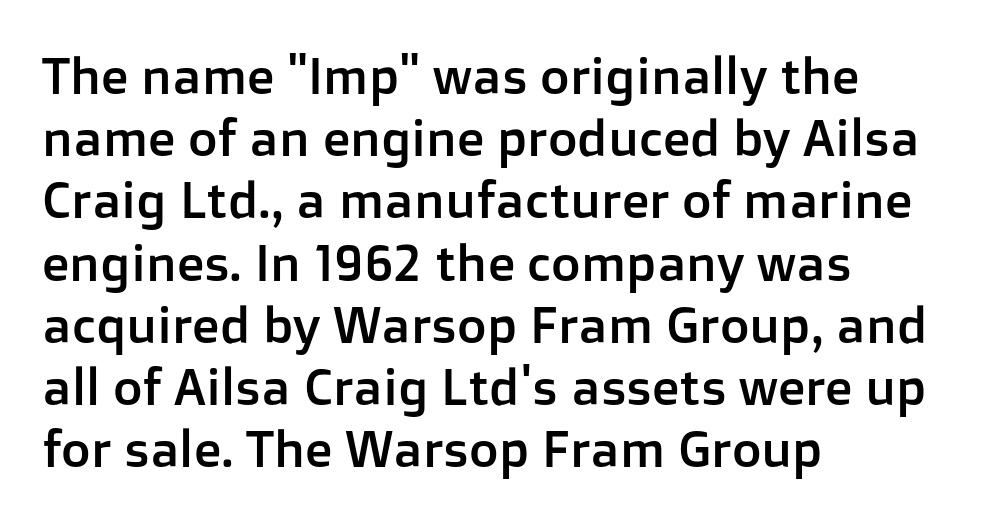
{"serif": "no", "italic": "no", "width": "normal", "stroke_contrast": "low", "x_height": "medium", "monospaced": "no", "underline": "no", "align": "left", "line_spacing_ratio": 1.22, "letter_spacing": "normal", "letter_spacing_em": 0.0, "glyph_px": 51}
